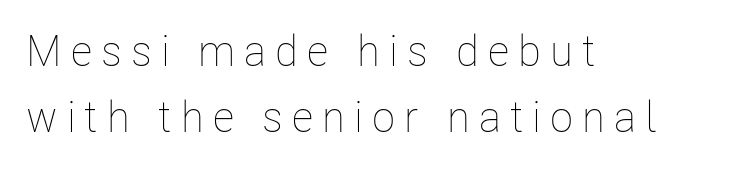
The image shows 43 px thin, condensed type, upright; set left-aligned, normal line spacing (1.54x), unusually wide letter spacing (+0.21 em), not underlined; low stroke contrast and a medium x-height.
